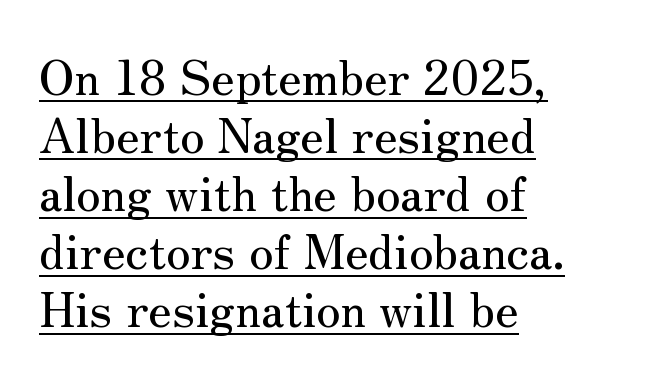
This sample uses an upright cut, with every glyph sitting square on the baseline. To sum up the face: it has serifs. A typesetter would call this proportional, since set widths differ per character. This rendering leaves character spacing at its baseline value.
